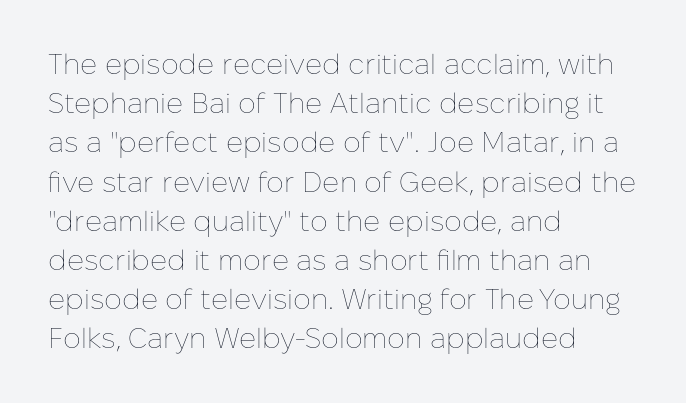
Q: Is the text bold? A: No.
Q: Is the text italic (slanted)? A: No, it is upright.
Q: Is the text underlined? A: No.
Q: How is the paragraph aligned? A: Left-aligned.
Q: Is the spacing between letters normal or unusually wide? A: Normal.
Q: Is the spacing between lines tight, normal or loose? A: Normal.
Q: Width (condensed, normal, or wide)? A: Normal.
Q: Stroke contrast? A: Low.
Q: x-height? A: Medium.
Q: Monospaced? A: No.
